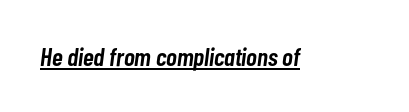
The image shows 26 px text type, italic (leaning right); set normal letter spacing, underlined.
